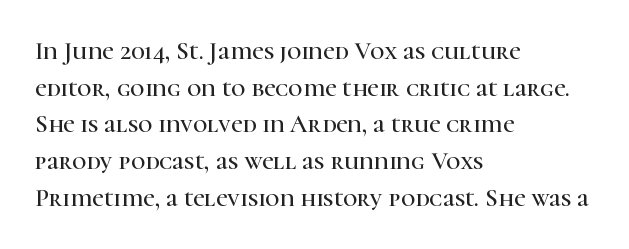
{"italic": "no", "underline": "no", "align": "left", "line_spacing": "normal", "line_spacing_ratio": 1.47, "letter_spacing": "normal", "letter_spacing_em": 0.0, "glyph_px": 25}
